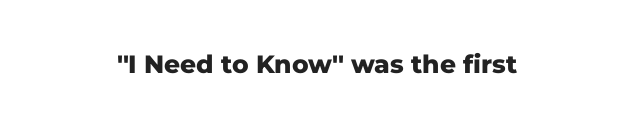
The image shows 25 px bold type, upright; set centered, normal letter spacing, not underlined.
